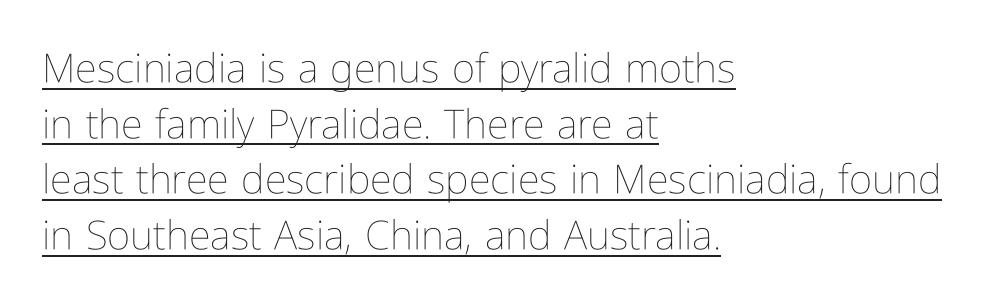
{"italic": "no", "bold": "no", "weight": "thin", "width": "condensed", "stroke_contrast": "low", "x_height": "medium", "monospaced": "no", "underline": "yes", "align": "left", "line_spacing": "normal", "line_spacing_ratio": 1.39, "letter_spacing": "normal", "letter_spacing_em": 0.0, "glyph_px": 40}
